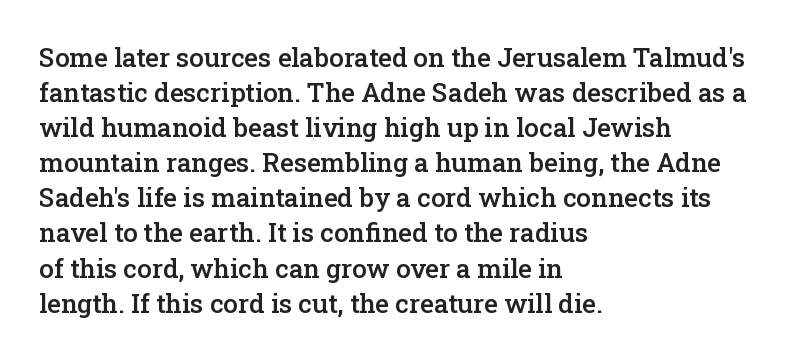
The image shows 26 px text type, upright; set left-aligned, normal line spacing (1.35x), normal letter spacing, not underlined.
